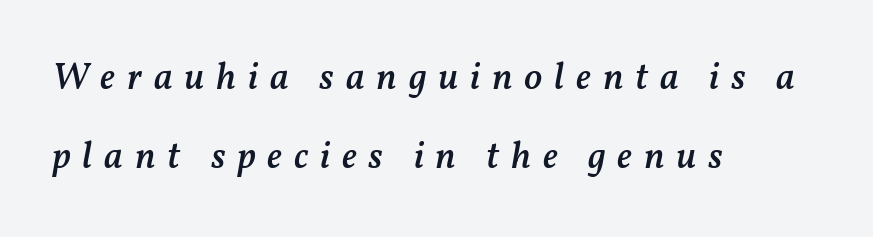
The image shows 38 px semibold type, italic (leaning right); set left-aligned, loose line spacing (2.07x), unusually wide letter spacing (+0.31 em), not underlined; medium stroke contrast and a medium x-height.
